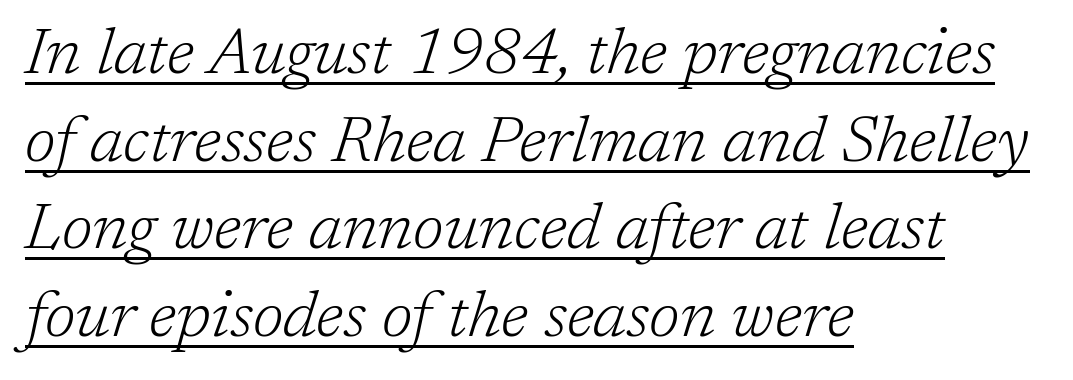
The image shows 65 px light serif type, italic (leaning right); set left-aligned, normal line spacing (1.35x), normal letter spacing, underlined; low stroke contrast and a medium x-height.
